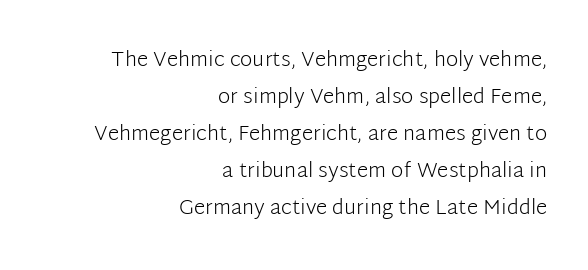
The typography opts for an upright posture over an oblique one. The lines are quadded right. This is not heavy type; no bold has been used. Letter spacing: default. Quick note: underline off.
